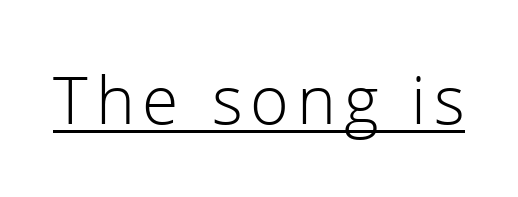
Ascenders rise straight up at ninety degrees. The words here are underlined. Each letter's strokes conclude bluntly, with no projecting serifs. The font sits on the lighter half of the weight spectrum, regular included. Character widths vary here, with narrow letters taking less room than wide ones.
